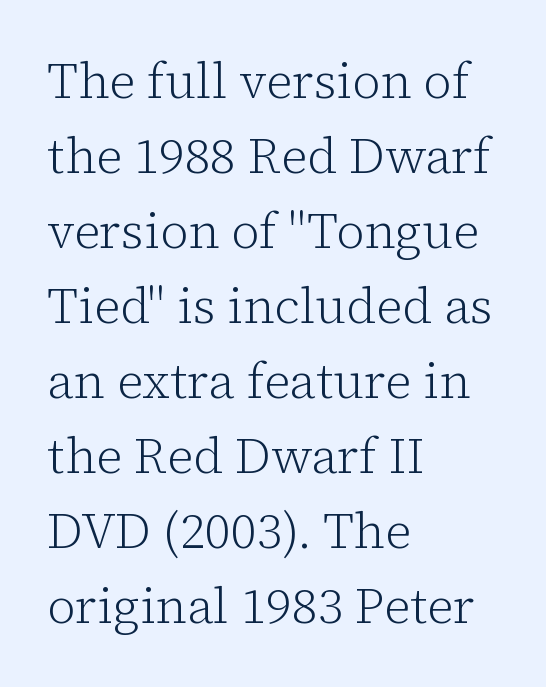
{"serif": "yes", "italic": "no", "bold": "no", "weight": "light", "width": "normal", "stroke_contrast": "low", "x_height": "medium", "monospaced": "no", "underline": "no", "align": "left", "line_spacing": "normal", "line_spacing_ratio": 1.53, "letter_spacing": "normal", "letter_spacing_em": 0.0, "glyph_px": 49}
